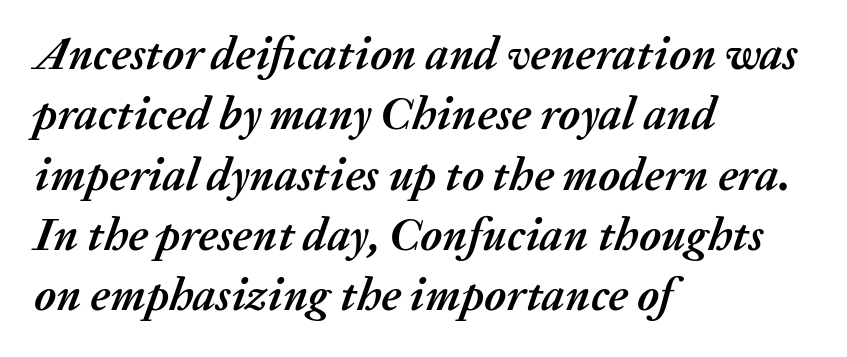
Q: Is the text bold? A: Yes.
Q: Is the text italic (slanted)? A: Yes, it leans right by about 20 degrees.
Q: Is the text underlined? A: No.
Q: How is the paragraph aligned? A: Left-aligned.
Q: Is the spacing between letters normal or unusually wide? A: Normal.
Q: Is the spacing between lines tight, normal or loose? A: Normal.
Q: Width (condensed, normal, or wide)? A: Normal.
Q: Stroke contrast? A: Medium.
Q: x-height? A: Medium.
Q: Monospaced? A: No.
